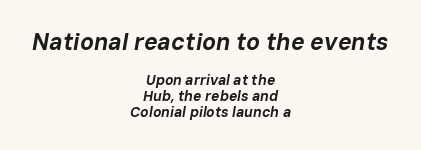
The image shows 23 px bold type, italic (leaning right); set centered, tight line spacing (1.13x), normal letter spacing, not underlined; the first (top) block is 1.64x larger.
